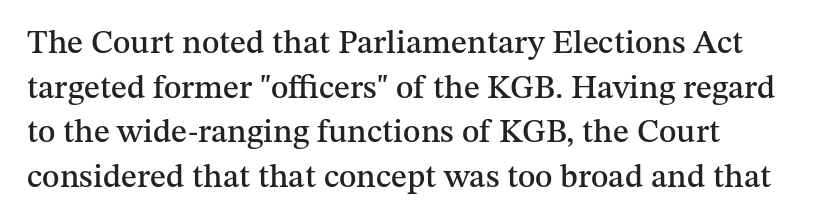
Varying glyph widths throughout — classic text-font behaviour. To sum up the face: it has serifs. The rows are spaced the way most documents space them. The glyphs are unaccompanied by any horizontal stroke below them.
